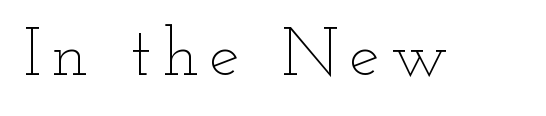
The image shows 68 px thin, wide type, upright; set not underlined; low stroke contrast and a small x-height.
